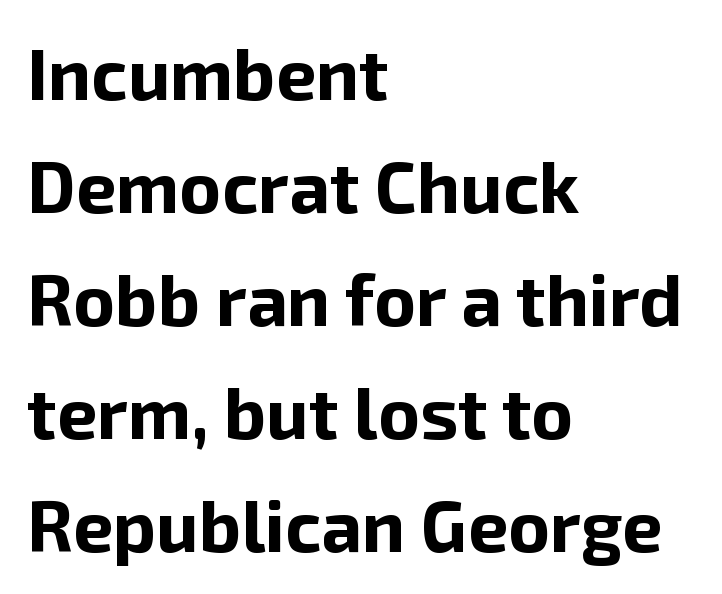
Q: Is the text bold? A: Yes.
Q: Is the text italic (slanted)? A: No, it is upright.
Q: Is the typeface a serif or a sans-serif typeface? A: Sans-serif.
Q: Is the text underlined? A: No.
Q: How is the paragraph aligned? A: Left-aligned.
Q: Is the spacing between letters normal or unusually wide? A: Normal.
Q: Is the spacing between lines tight, normal or loose? A: Normal.
Q: Width (condensed, normal, or wide)? A: Normal.
Q: Stroke contrast? A: Low.
Q: x-height? A: Medium.
Q: Monospaced? A: No.
